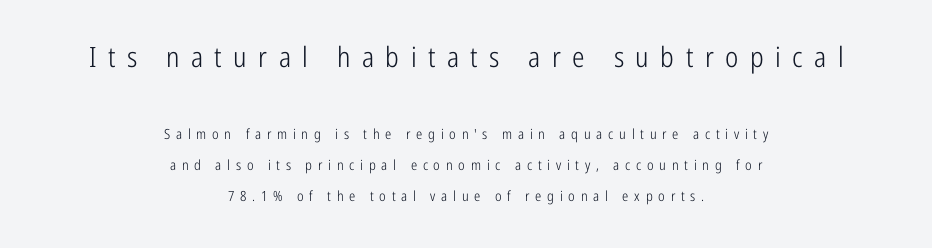
{"serif": "no", "italic": "no", "bold": "no", "weight": "light", "width": "condensed", "stroke_contrast": "low", "x_height": "medium", "monospaced": "no", "underline": "no", "align": "center", "line_spacing": "loose", "line_spacing_ratio": 2.22, "letter_spacing": "wide", "letter_spacing_em": 0.41, "larger_block": "first", "size_ratio": 2.0, "glyph_px": 28}
